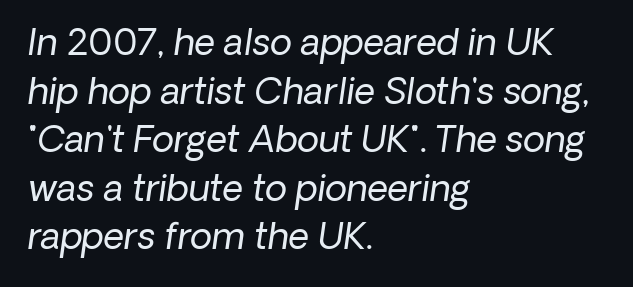
The image shows 36 px regular-weight sans-serif type; set left-aligned, normal line spacing (1.35x), normal letter spacing, not underlined; low stroke contrast and a medium x-height.
